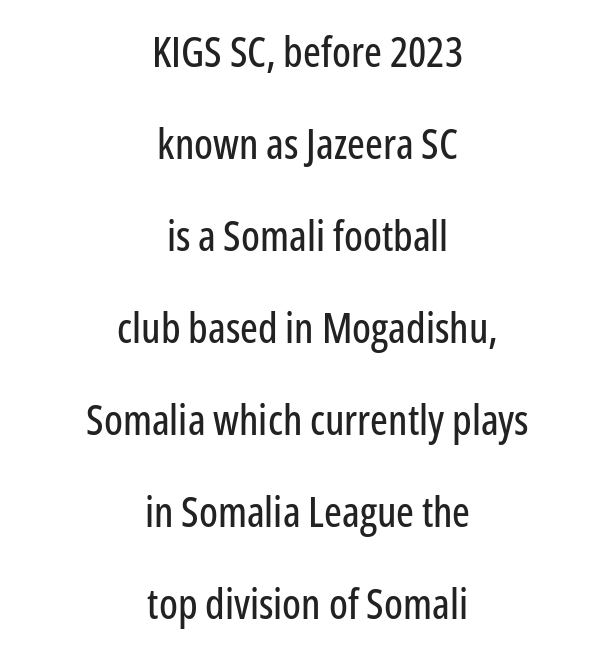
{"serif": "no", "italic": "no", "width": "condensed", "stroke_contrast": "low", "x_height": "medium", "monospaced": "no", "underline": "no", "align": "center", "line_spacing": "loose", "line_spacing_ratio": 2.19, "letter_spacing": "normal", "letter_spacing_em": 0.0, "glyph_px": 42}
